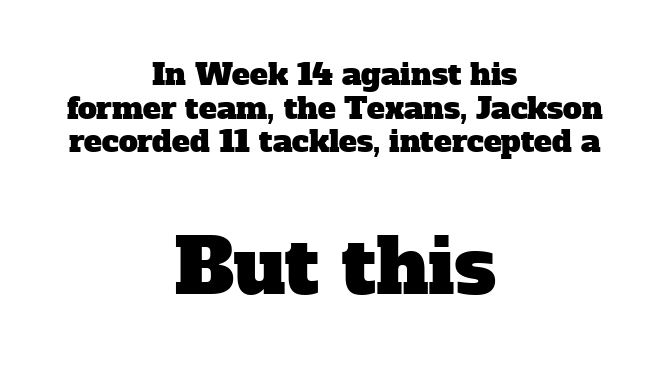
Q: Is the typeface a serif or a sans-serif typeface? A: Serif.
Q: Is the text underlined? A: No.
Q: How is the paragraph aligned? A: Centered.
Q: Is the spacing between letters normal or unusually wide? A: Normal.
Q: Is the spacing between lines tight, normal or loose? A: Tight.
Q: Which block of text is set in a larger size, the first (top) or the second (bottom)? A: The second (bottom) one.
Q: Width (condensed, normal, or wide)? A: Normal.
Q: Stroke contrast? A: Low.
Q: x-height? A: Medium.
Q: Monospaced? A: No.
